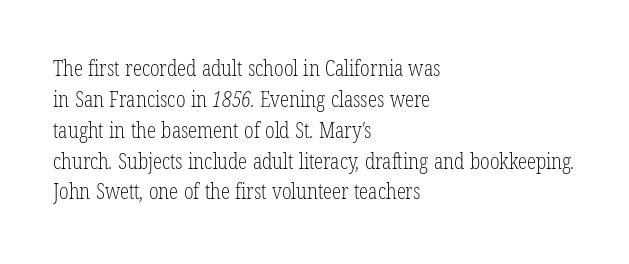
The image shows 21 px text type; set left-aligned, normal line spacing (1.47x), normal letter spacing, not underlined.
